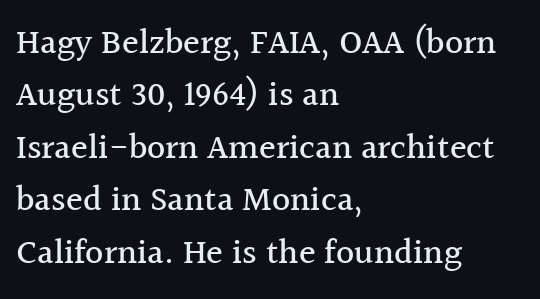
A typesetter would label this face a serif. The text block is weighted toward the left margin, trailing off unevenly rightward. Anything drawn beneath the words? Only blank space. The line-height multiplier appears to be the usual default.
